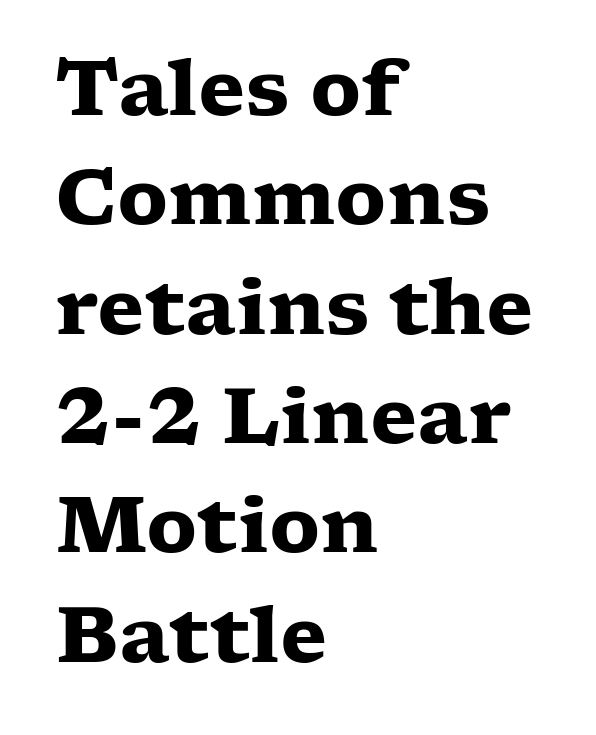
Q: Is the text bold? A: Yes.
Q: Is the text italic (slanted)? A: No, it is upright.
Q: Is the typeface a serif or a sans-serif typeface? A: Serif.
Q: Is the text underlined? A: No.
Q: How is the paragraph aligned? A: Left-aligned.
Q: Is the spacing between letters normal or unusually wide? A: Normal.
Q: Is the spacing between lines tight, normal or loose? A: Normal.
Q: Width (condensed, normal, or wide)? A: Wide.
Q: Stroke contrast? A: Low.
Q: x-height? A: Medium.
Q: Monospaced? A: No.
